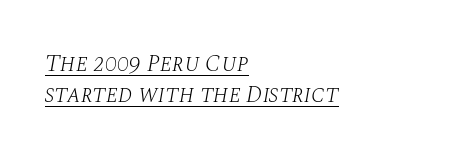
Q: Is the text bold? A: No.
Q: Is the text italic (slanted)? A: Yes, it leans right by about 10 degrees.
Q: Is the text underlined? A: Yes.
Q: How is the paragraph aligned? A: Left-aligned.
Q: Is the spacing between letters normal or unusually wide? A: Normal.
Q: Is the spacing between lines tight, normal or loose? A: Normal.
